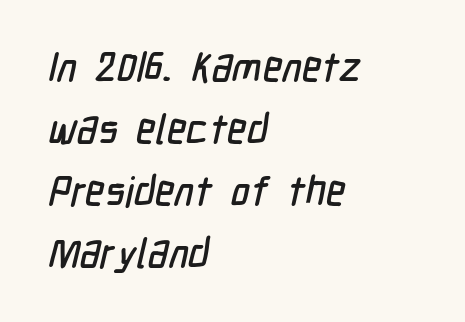
{"serif": "no", "width": "condensed", "stroke_contrast": "low", "x_height": "medium", "monospaced": "no", "underline": "no", "align": "left", "line_spacing": "normal", "line_spacing_ratio": 1.51, "letter_spacing": "normal", "letter_spacing_em": 0.0, "glyph_px": 41}
